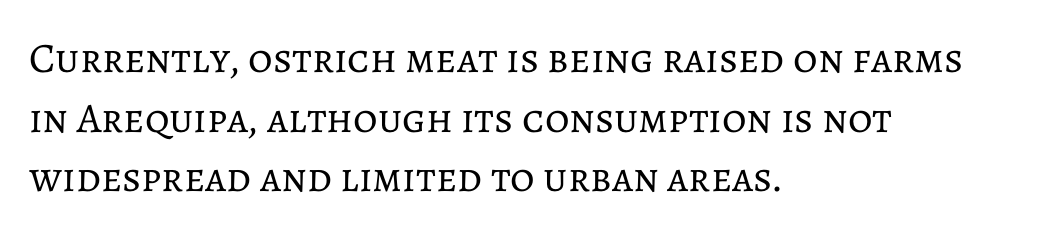
Q: Is the text bold? A: No.
Q: Is the text italic (slanted)? A: No, it is upright.
Q: Is the text underlined? A: No.
Q: How is the paragraph aligned? A: Left-aligned.
Q: Is the spacing between letters normal or unusually wide? A: Normal.
Q: Is the spacing between lines tight, normal or loose? A: Normal.
Q: Width (condensed, normal, or wide)? A: Normal.
Q: Stroke contrast? A: Low.
Q: x-height? A: Medium.
Q: Monospaced? A: No.
